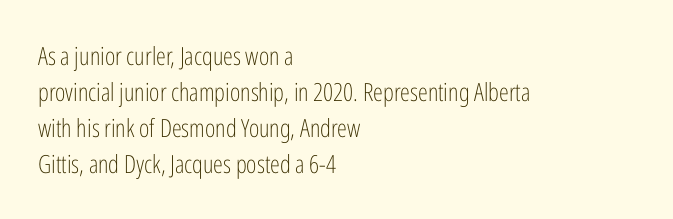
The image shows 25 px text type, upright; set left-aligned, normal line spacing (1.44x), normal letter spacing, not underlined.
